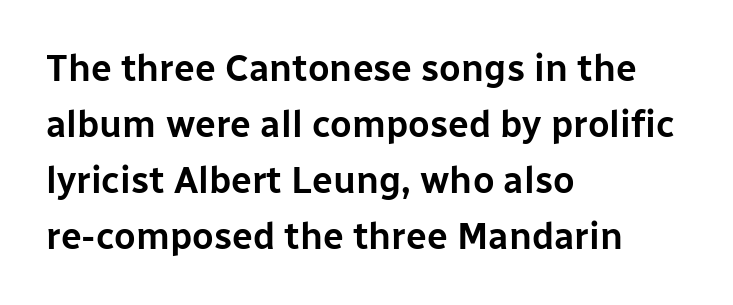
{"serif": "no", "italic": "no", "width": "normal", "stroke_contrast": "low", "x_height": "medium", "monospaced": "no", "underline": "no", "align": "left", "line_spacing": "normal", "line_spacing_ratio": 1.51, "letter_spacing": "normal", "letter_spacing_em": 0.0, "glyph_px": 37}
